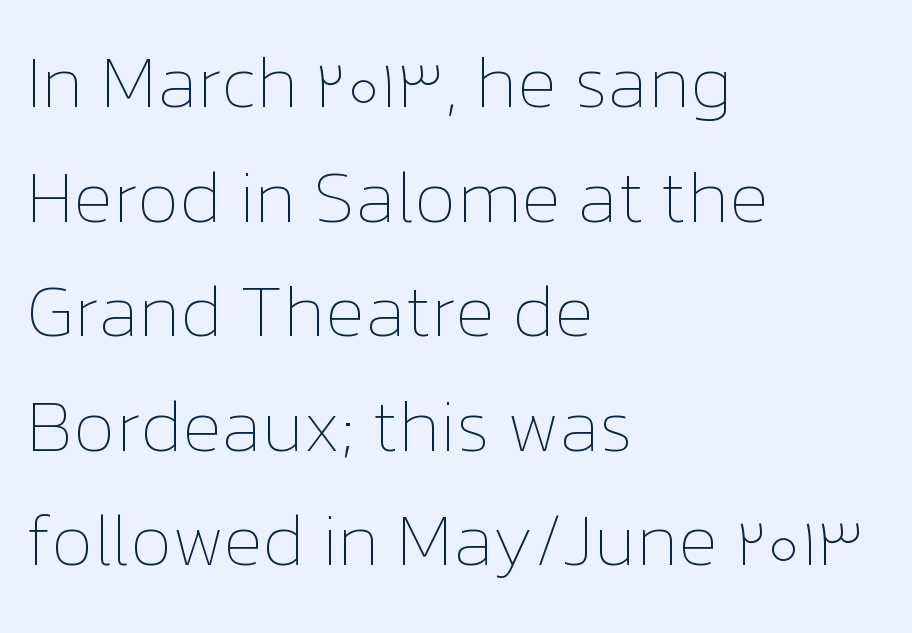
Q: Is the text bold? A: No.
Q: Is the text italic (slanted)? A: No, it is upright.
Q: Is the text underlined? A: No.
Q: How is the paragraph aligned? A: Left-aligned.
Q: Is the spacing between letters normal or unusually wide? A: Normal.
Q: Is the spacing between lines tight, normal or loose? A: Normal.
Q: Width (condensed, normal, or wide)? A: Normal.
Q: Stroke contrast? A: Low.
Q: x-height? A: Medium.
Q: Monospaced? A: No.
